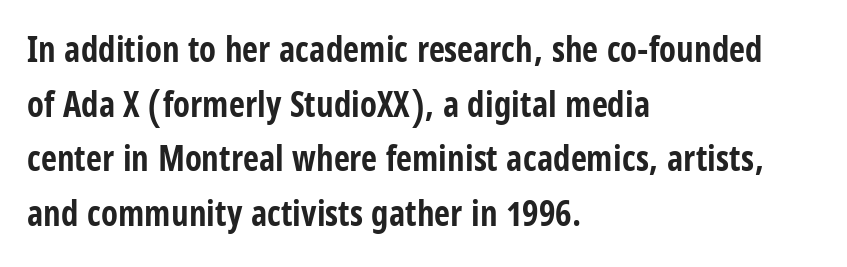
Vertical spacing — default. The letters carry no serifs — their stems end cleanly without finishing strokes. A typesetter would mark this as roman, not italic. Between one letter and the next there's only the usual sliver of space. Type without underlining. Is this a fixed-width face? No — the glyphs have proportional, varying widths.
